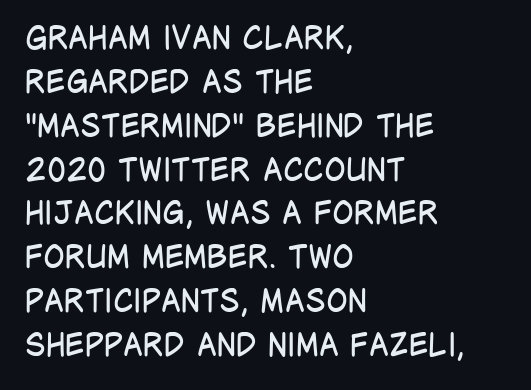
Q: Is the text bold? A: No.
Q: Is the text italic (slanted)? A: No, it is upright.
Q: Is the typeface a serif or a sans-serif typeface? A: Sans-serif.
Q: Is the text underlined? A: No.
Q: How is the paragraph aligned? A: Left-aligned.
Q: Is the spacing between letters normal or unusually wide? A: Normal.
Q: Is the spacing between lines tight, normal or loose? A: Normal.
Q: Width (condensed, normal, or wide)? A: Condensed.
Q: Stroke contrast? A: Low.
Q: x-height? A: Large.
Q: Monospaced? A: No.
